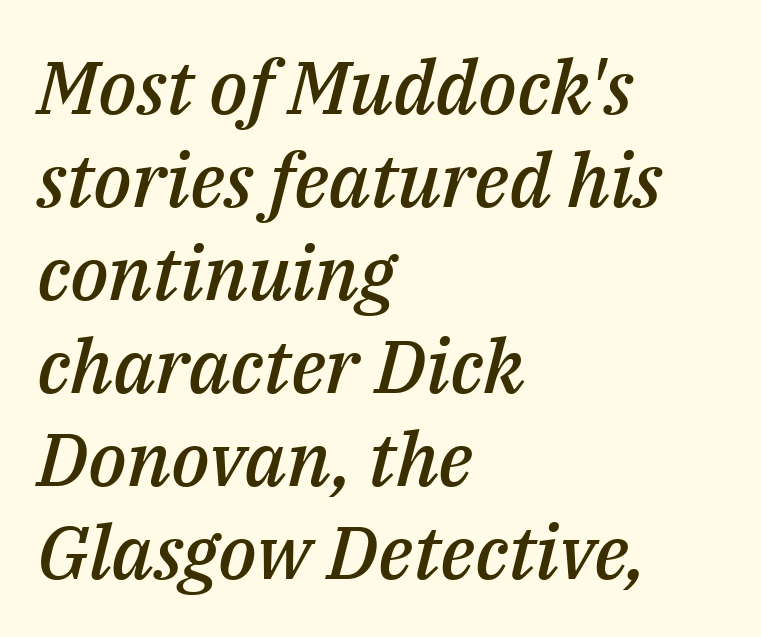
The glyphs have the mass of a demibold cut, below bold. The passage shown leans; its letterforms are oblique. The letters sit at their default tracking, neither squeezed nor spread. The foot of each line stays bare and open. Proportional: the letters do not fall into vertical columns. All the whitespace from short lines collects on the right.
